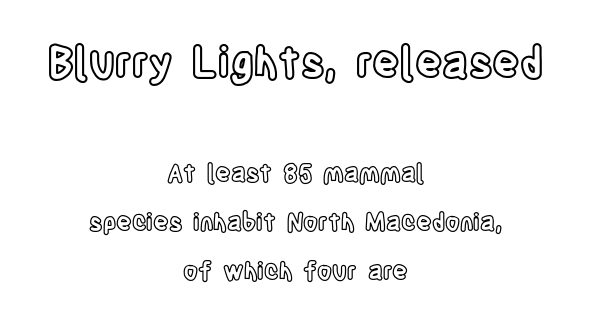
{"italic": "no", "width": "condensed", "x_height": "large", "monospaced": "no", "underline": "no", "align": "center", "line_spacing": "loose", "line_spacing_ratio": 2.04, "letter_spacing": "normal", "letter_spacing_em": 0.0, "larger_block": "first", "size_ratio": 1.75, "glyph_px": 42}
